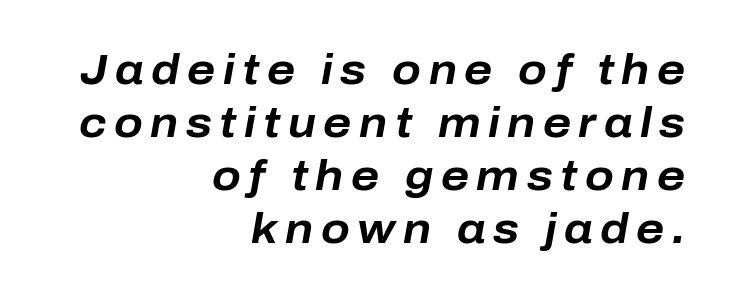
Plain, unruled lines of type. A typesetter would call this proportional, since set widths differ per character. Is there much room between lines? A standard amount, neither cramped nor airy. A dark, heavy texture on the line: the type is bold. If you drew a line through each stem, it would be angled. All the whitespace from short lines collects on the left.
